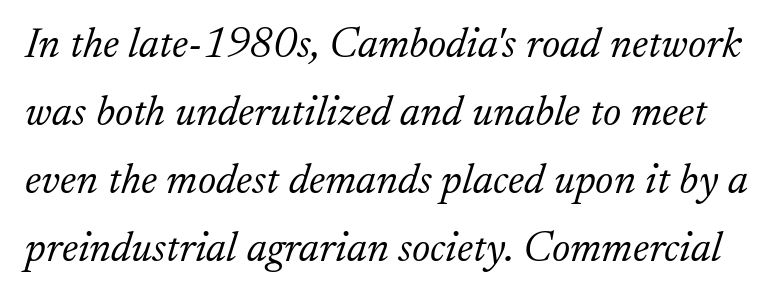
Think of a printed novel: that variable character pitch is what you see here. Weight: in the light-to-regular range. The type family on display is of the serif kind. Characters follow at the spacing the type designer built in. Posture: slanted. The passage shown is not underscored anywhere.
